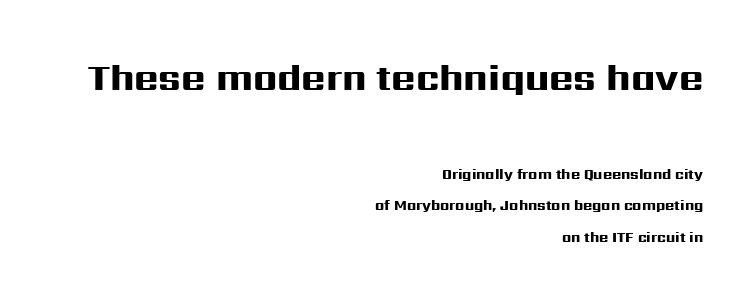
Q: Is the text bold? A: Yes.
Q: Is the text italic (slanted)? A: No, it is upright.
Q: Is the typeface a serif or a sans-serif typeface? A: Sans-serif.
Q: Is the text underlined? A: No.
Q: How is the paragraph aligned? A: Right-aligned.
Q: Is the spacing between letters normal or unusually wide? A: Normal.
Q: Is the spacing between lines tight, normal or loose? A: Loose.
Q: Which block of text is set in a larger size, the first (top) or the second (bottom)? A: The first (top) one.
Q: Width (condensed, normal, or wide)? A: Wide.
Q: Stroke contrast? A: High.
Q: x-height? A: Medium.
Q: Monospaced? A: No.
